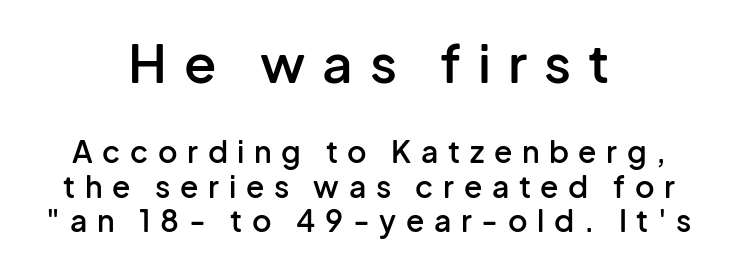
Think of a printed novel: that variable character pitch is what you see here. Upright lettering throughout. Glyph-to-glyph distance is far greater than everyday printed text. Bigger letters appear in the top chunk; the bottom chunk is reduced.
